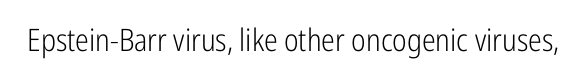
Here the designer chose a conventional face with non-uniform glyph widths. Serif or sans? Sans — the stroke terminals are bare. The lettering holds an erect, upright posture throughout. A quiet, ordinary-to-light weight characterises the typeface. The gaps between neighbouring characters are ordinary and unremarkable.
